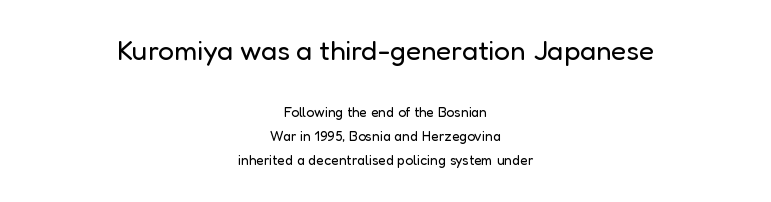
Q: Is the text bold? A: No.
Q: Is the text italic (slanted)? A: No, it is upright.
Q: Is the typeface a serif or a sans-serif typeface? A: Sans-serif.
Q: Is the text underlined? A: No.
Q: How is the paragraph aligned? A: Centered.
Q: Is the spacing between letters normal or unusually wide? A: Normal.
Q: Which block of text is set in a larger size, the first (top) or the second (bottom)? A: The first (top) one.
Q: Width (condensed, normal, or wide)? A: Normal.
Q: Stroke contrast? A: Low.
Q: x-height? A: Medium.
Q: Monospaced? A: No.
